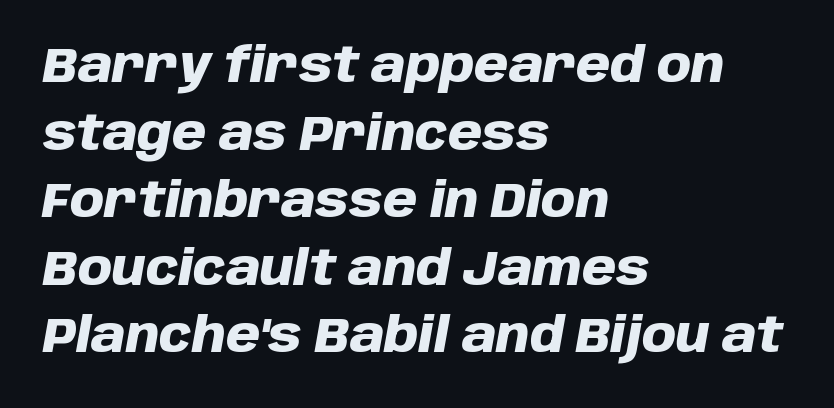
Q: Is the text bold? A: Yes.
Q: Is the text italic (slanted)? A: Yes, it leans right by about 10 degrees.
Q: Is the text underlined? A: No.
Q: How is the paragraph aligned? A: Left-aligned.
Q: Is the spacing between letters normal or unusually wide? A: Normal.
Q: Is the spacing between lines tight, normal or loose? A: Normal.
Q: Width (condensed, normal, or wide)? A: Normal.
Q: Stroke contrast? A: Low.
Q: x-height? A: Large.
Q: Monospaced? A: No.
